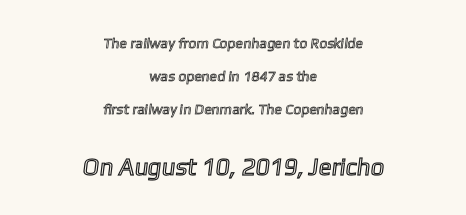
Q: Is the text underlined? A: No.
Q: How is the paragraph aligned? A: Centered.
Q: Is the spacing between letters normal or unusually wide? A: Normal.
Q: Is the spacing between lines tight, normal or loose? A: Loose.
Q: Which block of text is set in a larger size, the first (top) or the second (bottom)? A: The second (bottom) one.
